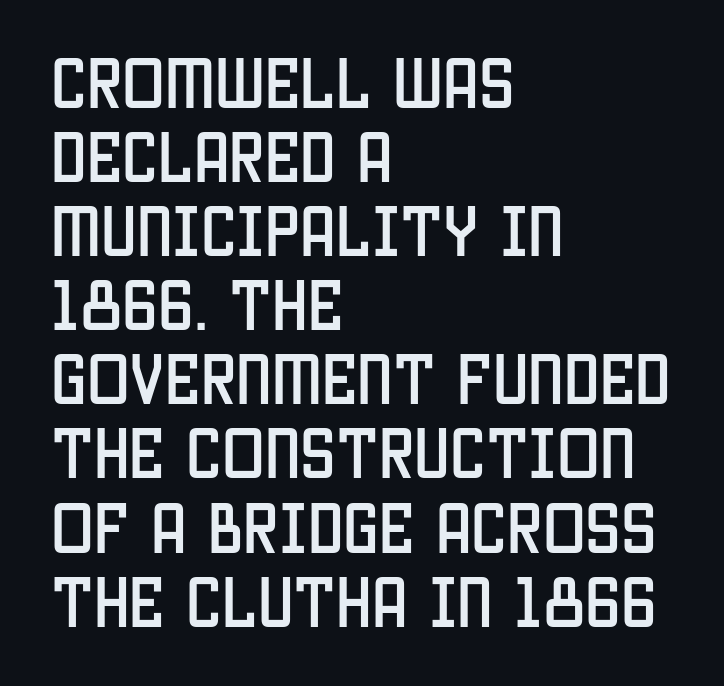
Q: Is the text italic (slanted)? A: No, it is upright.
Q: Is the typeface a serif or a sans-serif typeface? A: Sans-serif.
Q: Is the text underlined? A: No.
Q: How is the paragraph aligned? A: Left-aligned.
Q: Is the spacing between letters normal or unusually wide? A: Normal.
Q: Is the spacing between lines tight, normal or loose? A: Normal.
Q: Width (condensed, normal, or wide)? A: Condensed.
Q: Stroke contrast? A: Low.
Q: x-height? A: Large.
Q: Monospaced? A: No.
